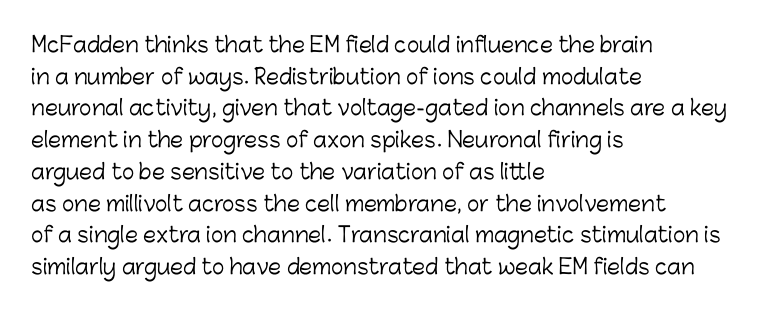
Style check: upright. Leftover space on each line is placed entirely after the last word. The rows are spaced the way most documents space them. The font is comparable to plain body text, perhaps lighter. Honestly, there is no underline to notice here at all. Nobody touched the tracking dial on this one.
